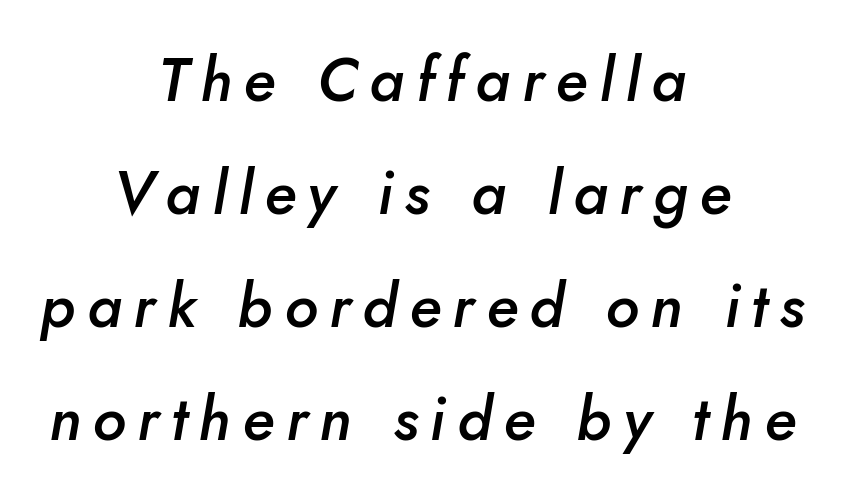
{"italic": "yes", "lean": "right", "slant_degrees": 10, "bold": "semi", "weight": "semibold", "width": "normal", "stroke_contrast": "low", "x_height": "small", "monospaced": "no", "underline": "no", "align": "center", "line_spacing_ratio": 1.85, "glyph_px": 61}
